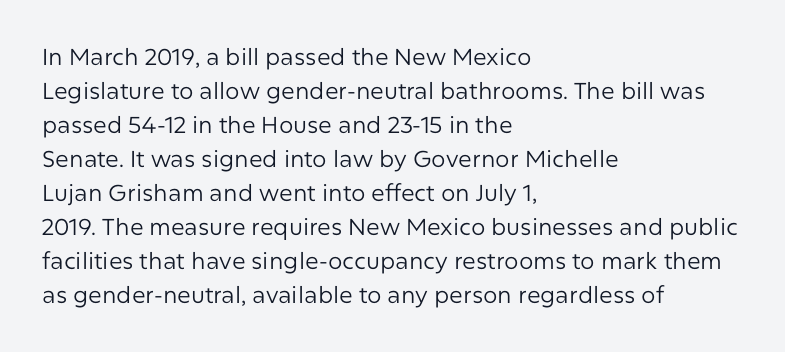
The type sits square on the baseline with zero lean. Stem width sits at or under what a default text font uses. Horizontally, the lines are justified to the leading edge only. This sample keeps an unexceptional amount of space between lines. The space beneath each line is pristine and unruled. There is no visible air inserted between adjacent glyphs.
